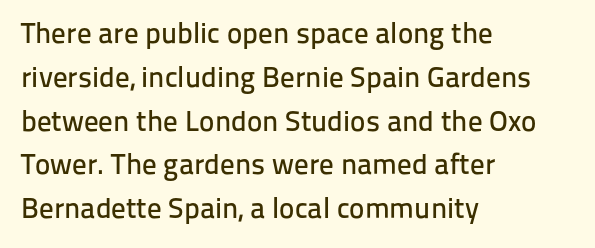
{"serif": "no", "italic": "no", "width": "normal", "stroke_contrast": "low", "x_height": "medium", "monospaced": "no", "underline": "no", "align": "left", "line_spacing": "normal", "line_spacing_ratio": 1.51, "letter_spacing": "normal", "letter_spacing_em": 0.0, "glyph_px": 29}
